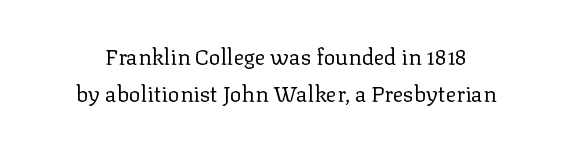
Is the letter spacing exaggerated? No — it looks like the ordinary default. Glance below the letters and you will spot only blank space. It's the straight-up-and-down kind of type. Honestly, the row spacing looks completely unremarkable. Each line is balanced around a shared central axis. Counters stay open thanks to moderate or lighter strokes.
